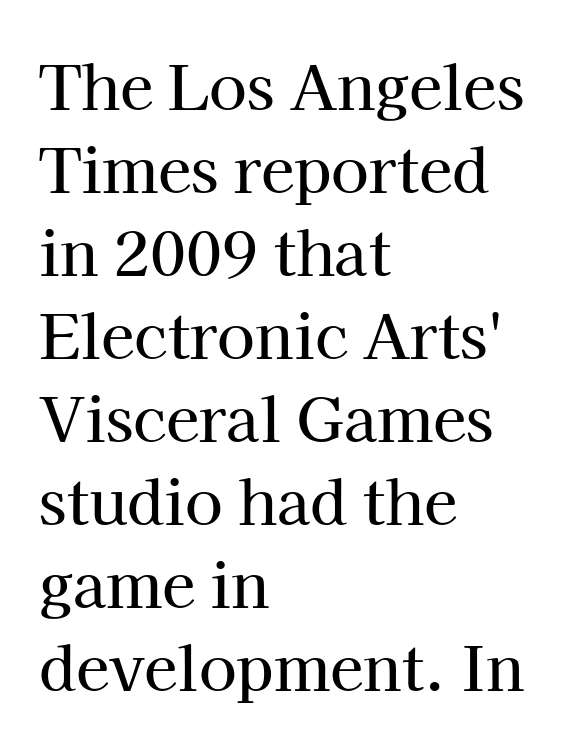
{"serif": "yes", "italic": "no", "width": "normal", "stroke_contrast": "high", "x_height": "medium", "monospaced": "no", "underline": "no", "align": "left", "line_spacing": "normal", "line_spacing_ratio": 1.36, "letter_spacing": "normal", "letter_spacing_em": 0.0, "glyph_px": 61}
